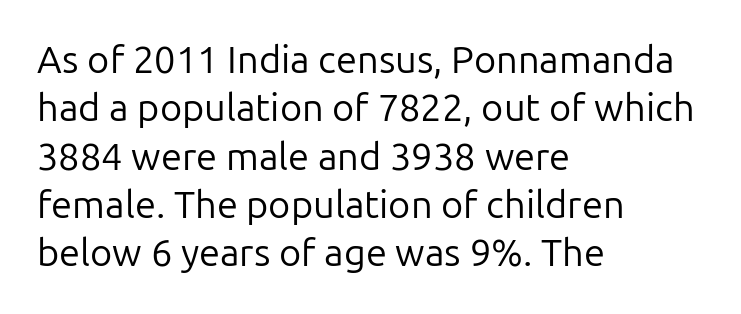
The lines in this sample share a left origin and differ only in where they stop. Counters stay open thanks to moderate or lighter strokes. Examine the stroke ends and you'll find no serifs. Caption: standard tracking, unaltered. The space beneath each line is pristine and unruled.
